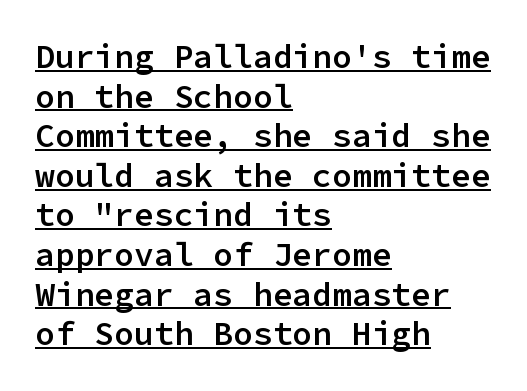
Looks like terminal output: every glyph gets an equal slot. A typographer would call this underscored text. The letters carry no serifs — their stems end cleanly without finishing strokes. This is the regular roman posture of the typeface. Nobody touched the tracking dial on this one. This is the in-between weight designers call semibold or demi.
